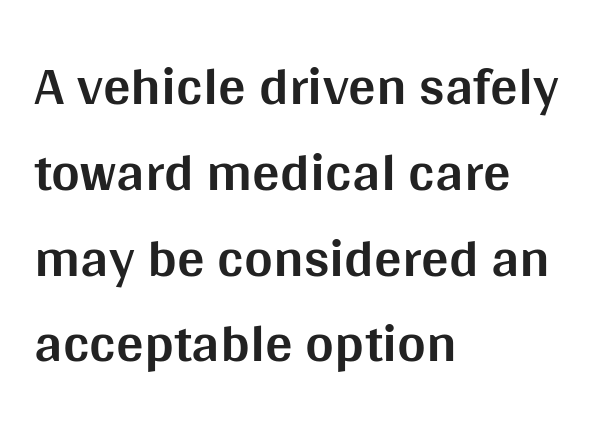
The image shows 55 px bold sans-serif type, upright; set left-aligned, normal line spacing (1.56x), normal letter spacing, not underlined; medium stroke contrast and a large x-height.
